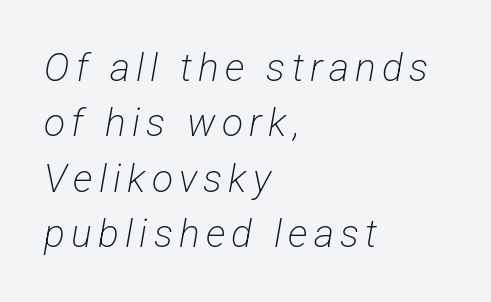
The image shows 39 px light, condensed sans-serif type; set left-aligned, normal line spacing (1.42x), not underlined; low stroke contrast and a medium x-height.
